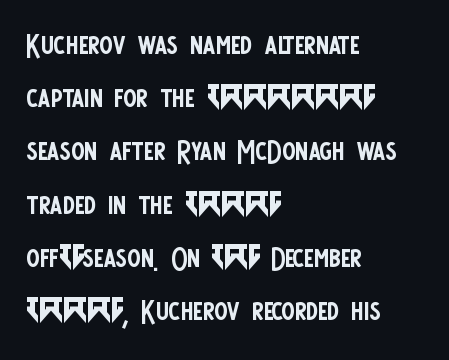
{"serif": "no", "italic": "no", "bold": "no", "weight": "regular", "width": "condensed", "stroke_contrast": "low", "x_height": "large", "monospaced": "no", "underline": "no", "align": "left", "line_spacing": "normal", "line_spacing_ratio": 1.33, "letter_spacing": "normal", "letter_spacing_em": 0.0, "glyph_px": 40}
